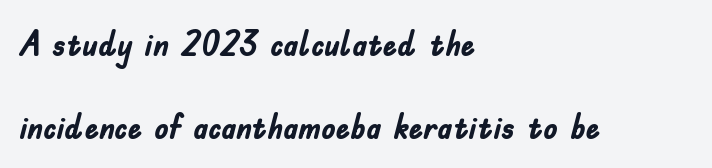
{"serif": "no", "bold": "yes", "weight": "semibold", "width": "condensed", "stroke_contrast": "low", "x_height": "small", "monospaced": "no", "underline": "no", "align": "left", "line_spacing": "loose", "line_spacing_ratio": 2.31, "letter_spacing": "normal", "letter_spacing_em": 0.0, "glyph_px": 36}
